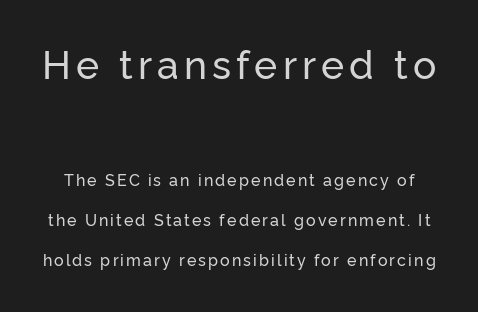
{"serif": "no", "italic": "no", "width": "normal", "stroke_contrast": "low", "x_height": "medium", "monospaced": "no", "underline": "no", "line_spacing": "loose", "line_spacing_ratio": 2.49, "larger_block": "first", "size_ratio": 2.44, "glyph_px": 39}
